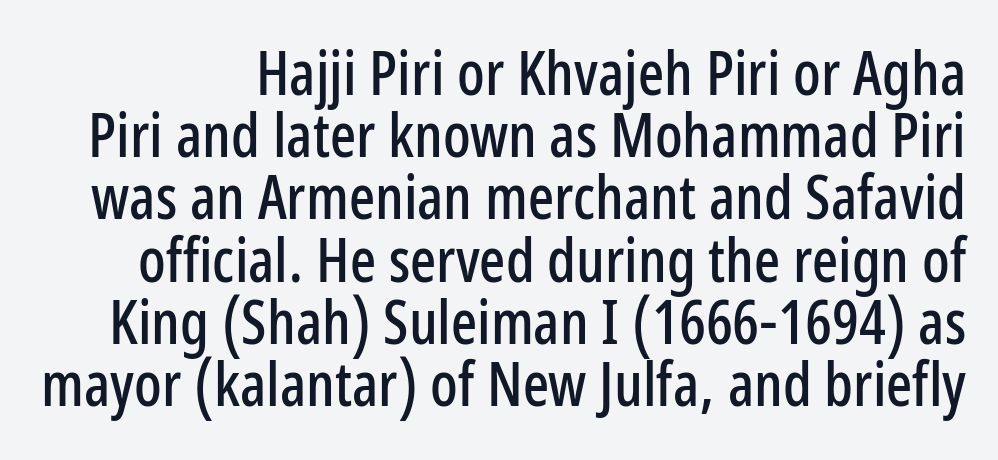
{"serif": "no", "italic": "no", "width": "condensed", "stroke_contrast": "low", "x_height": "medium", "monospaced": "no", "underline": "no", "line_spacing": "tight", "line_spacing_ratio": 1.02, "letter_spacing": "normal", "letter_spacing_em": 0.0, "glyph_px": 61}
